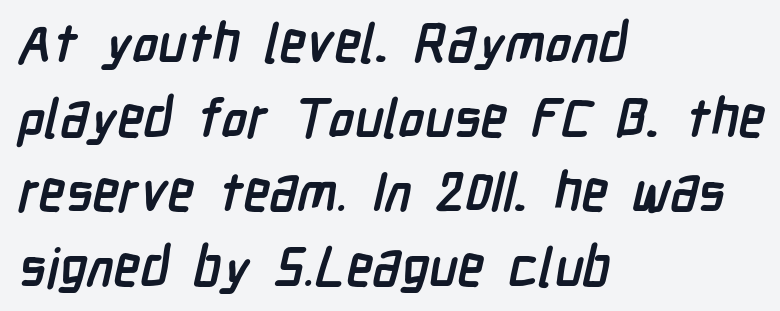
The image shows 54 px semibold, condensed sans-serif type; set left-aligned, normal line spacing (1.38x), normal letter spacing, not underlined; low stroke contrast and a medium x-height.
